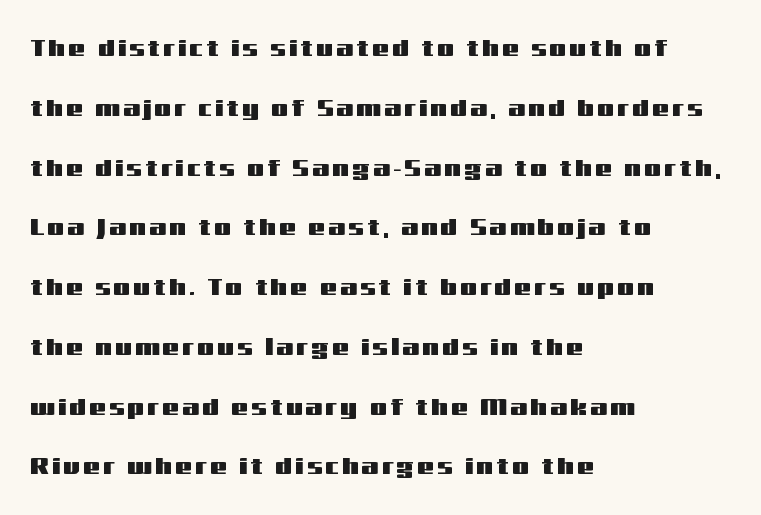
Q: Is the text italic (slanted)? A: No, it is upright.
Q: Is the text underlined? A: No.
Q: How is the paragraph aligned? A: Left-aligned.
Q: Is the spacing between lines tight, normal or loose? A: Loose.
